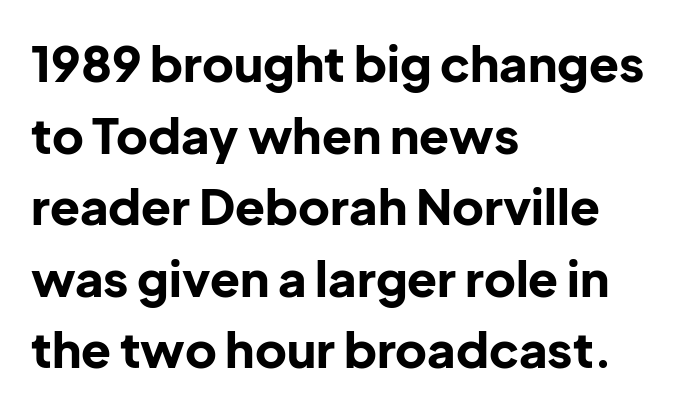
Nope, no serifs anywhere on these letters. Typeset ragged right — the left edge is the straight one. Posture: straight, roman, zero tilt. Weight: bold. Descenders hang freely into open space.
